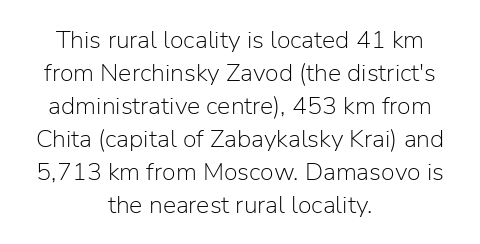
Successive baselines arrive at the customary interval. Vertical stems look standard width or narrower in stroke. Glance below the letters and you will spot only blank space. Caption: standard tracking, unaltered. The font's upright variant was chosen for this text.
